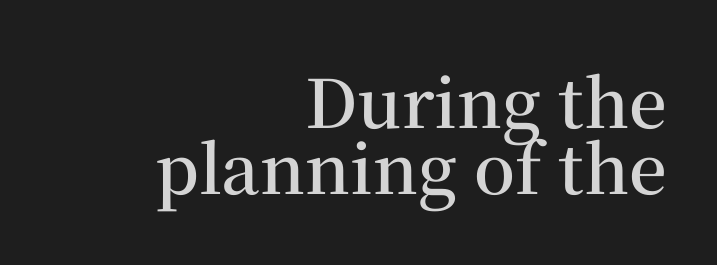
The image shows 67 px semibold serif type, upright; set right-aligned, tight line spacing (0.99x), normal letter spacing, not underlined; medium stroke contrast and a medium x-height.
